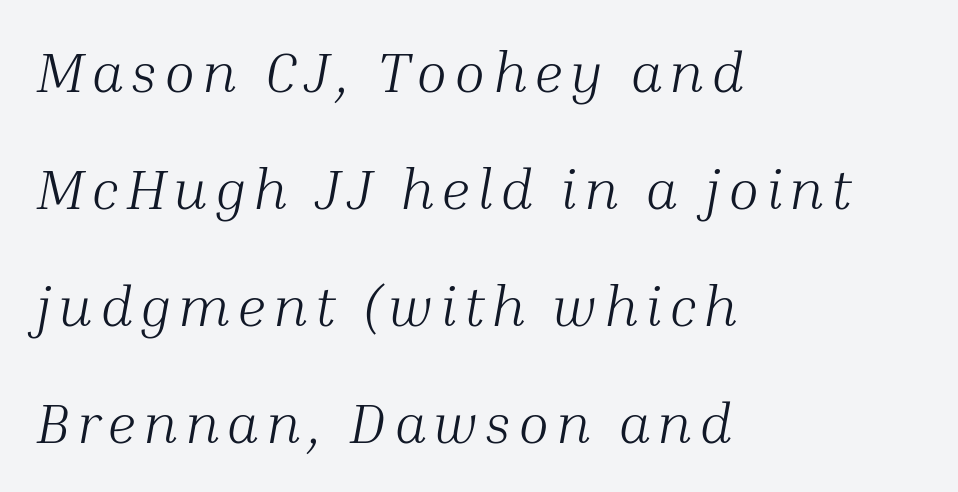
Q: Is the text bold? A: No.
Q: Is the text italic (slanted)? A: Yes, it leans right by about 10 degrees.
Q: Is the typeface a serif or a sans-serif typeface? A: Serif.
Q: Is the text underlined? A: No.
Q: How is the paragraph aligned? A: Left-aligned.
Q: Is the spacing between lines tight, normal or loose? A: Loose.
Q: Width (condensed, normal, or wide)? A: Normal.
Q: Stroke contrast? A: Medium.
Q: x-height? A: Medium.
Q: Monospaced? A: No.
